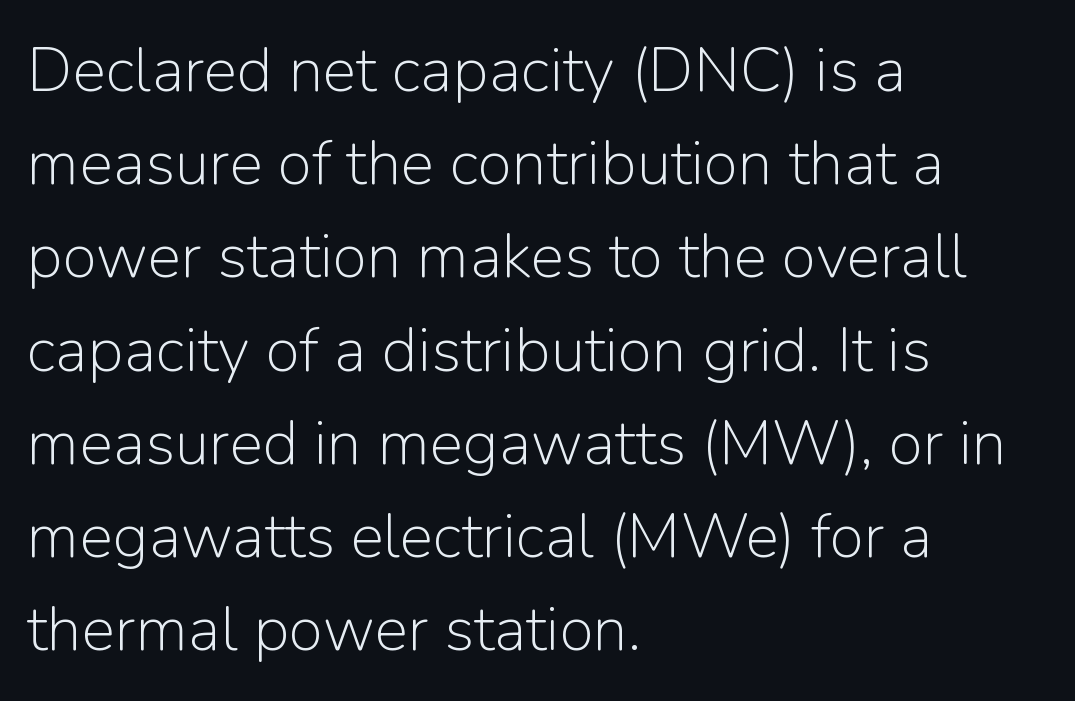
The image shows 63 px light sans-serif type, upright; set left-aligned, normal line spacing (1.48x), normal letter spacing, not underlined; low stroke contrast and a medium x-height.
